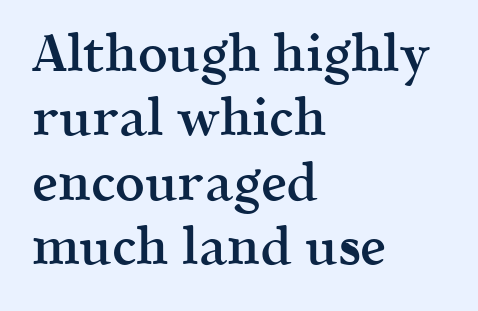
Designer's note — italics off, roman on. Unlike a clean sans, this face finishes its strokes with serifs. The space beneath each line is pristine and unruled. The face used here is a semibold: visibly heavier than regular, lighter than bold.
